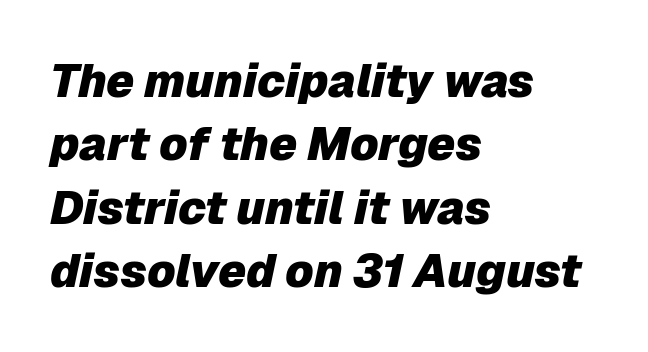
Q: Is the text bold? A: Yes.
Q: Is the text italic (slanted)? A: Yes, it leans right by about 12 degrees.
Q: Is the text underlined? A: No.
Q: How is the paragraph aligned? A: Left-aligned.
Q: Is the spacing between letters normal or unusually wide? A: Normal.
Q: Is the spacing between lines tight, normal or loose? A: Normal.
Q: Width (condensed, normal, or wide)? A: Normal.
Q: Stroke contrast? A: Low.
Q: x-height? A: Medium.
Q: Monospaced? A: No.
